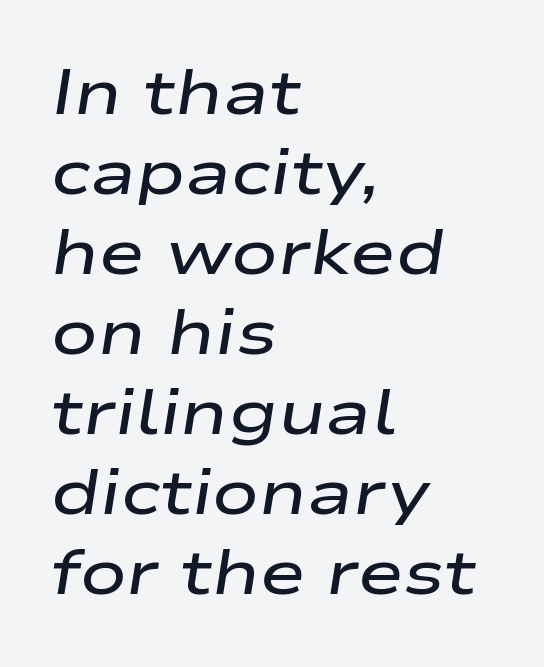
{"italic": "yes", "lean": "right", "slant_degrees": 9, "bold": "semi", "weight": "semibold", "width": "wide", "stroke_contrast": "low", "x_height": "medium", "monospaced": "no", "underline": "no", "align": "left", "line_spacing": "normal", "line_spacing_ratio": 1.29, "letter_spacing": "normal", "letter_spacing_em": 0.0, "glyph_px": 62}
